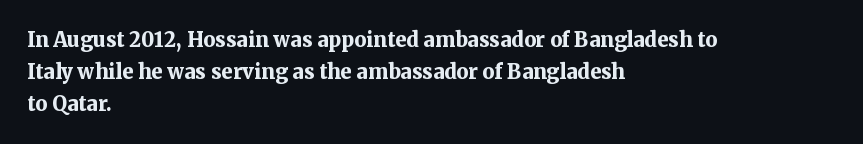
Upright lettering throughout. The foot of each line stays bare and open. Line spacing here is normal. The letters sit at their default tracking, neither squeezed nor spread. The setting favours the left margin, as ordinary paragraphs usually do. These words are printed bold, with thick strokes throughout.
